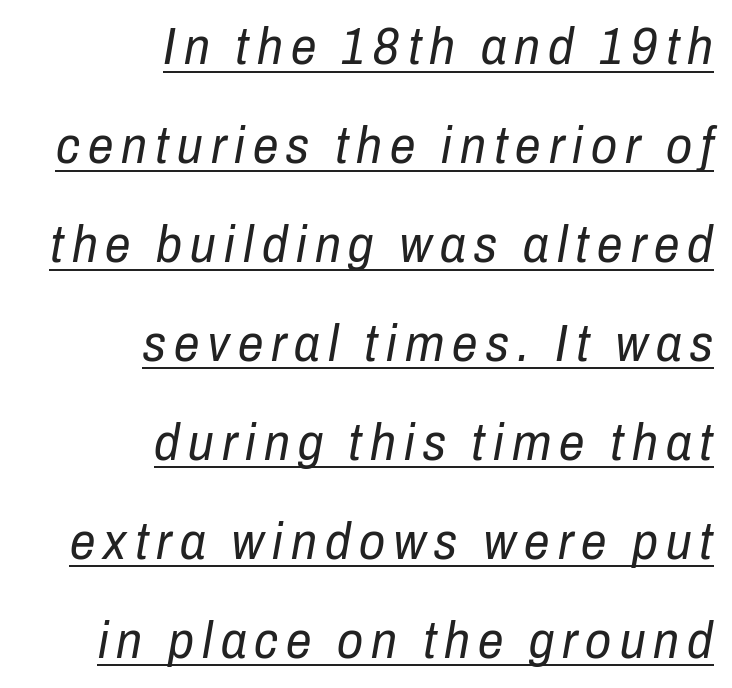
The face looks like a standard text weight, possibly lighter. These lines stand farther apart than default settings would place them. Think of a printed novel: that variable character pitch is what you see here. All the whitespace from short lines collects on the left.
